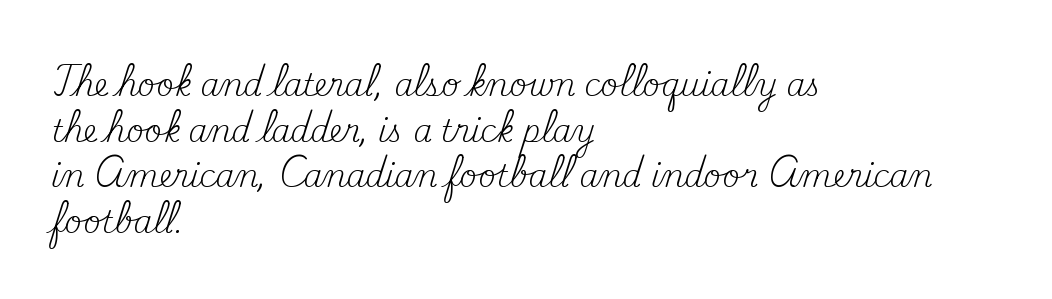
{"serif": "yes", "bold": "no", "weight": "regular", "width": "normal", "stroke_contrast": "medium", "x_height": "small", "monospaced": "no", "underline": "no", "align": "left", "line_spacing": "normal", "line_spacing_ratio": 1.52, "letter_spacing": "normal", "letter_spacing_em": 0.0, "glyph_px": 30}
